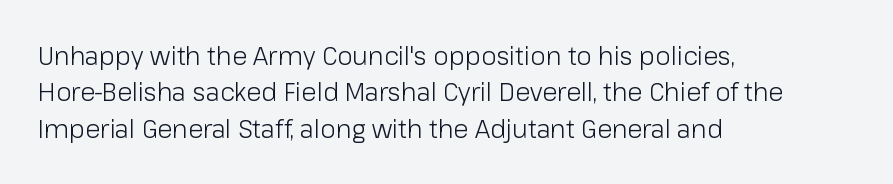
{"italic": "no", "bold": "no", "underline": "no", "align": "left", "line_spacing": "normal", "line_spacing_ratio": 1.46, "letter_spacing": "normal", "letter_spacing_em": 0.0, "glyph_px": 25}
